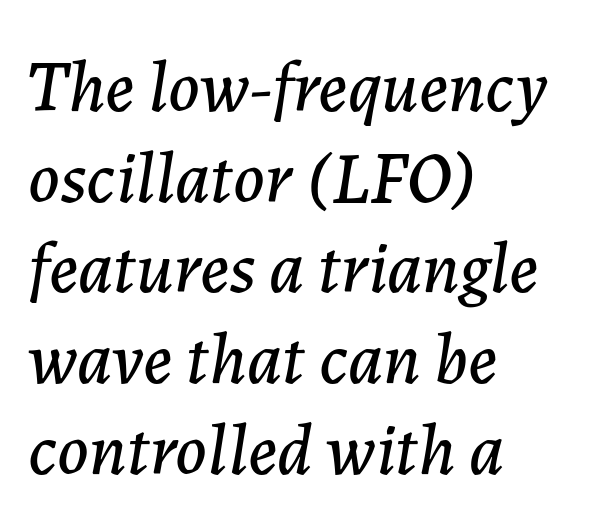
The image shows 72 px text type, italic (leaning right); set left-aligned, normal line spacing (1.26x), normal letter spacing, not underlined; low stroke contrast and a medium x-height.
